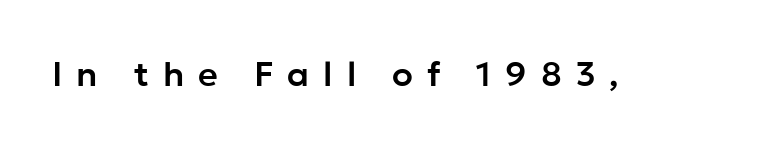
Q: Is the text italic (slanted)? A: No, it is upright.
Q: Is the typeface a serif or a sans-serif typeface? A: Sans-serif.
Q: Is the text underlined? A: No.
Q: Is the spacing between letters normal or unusually wide? A: Unusually wide.
Q: Width (condensed, normal, or wide)? A: Normal.
Q: Stroke contrast? A: Low.
Q: x-height? A: Medium.
Q: Monospaced? A: No.
